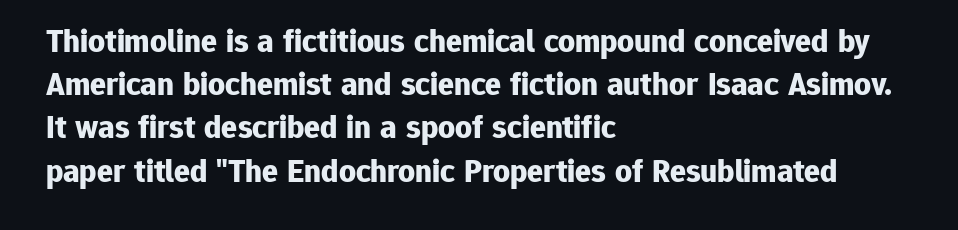
{"serif": "no", "italic": "no", "bold": "yes", "weight": "bold", "width": "normal", "stroke_contrast": "low", "x_height": "medium", "monospaced": "no", "underline": "no", "align": "left", "line_spacing": "normal", "line_spacing_ratio": 1.31, "letter_spacing": "normal", "letter_spacing_em": 0.0, "glyph_px": 33}
